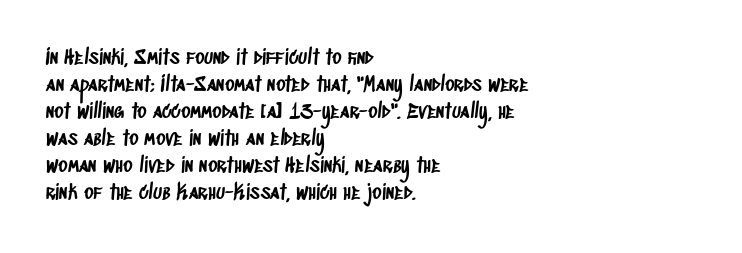
Q: Is the text underlined? A: No.
Q: How is the paragraph aligned? A: Left-aligned.
Q: Is the spacing between letters normal or unusually wide? A: Normal.
Q: Is the spacing between lines tight, normal or loose? A: Normal.
